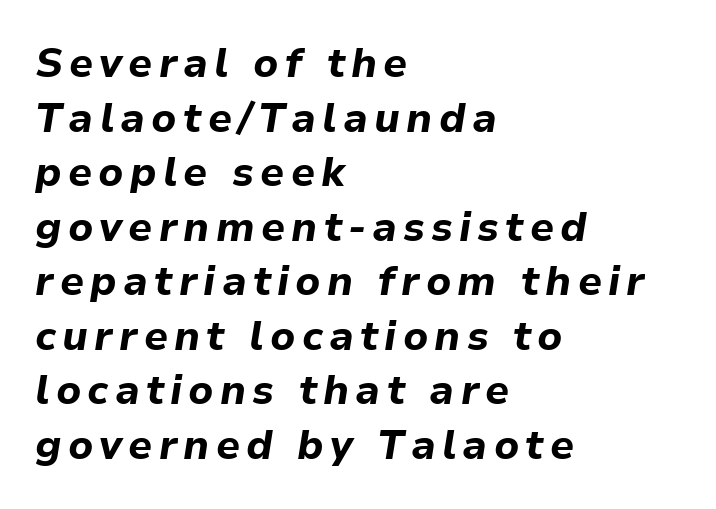
Q: Is the text bold? A: Yes.
Q: Is the text italic (slanted)? A: Yes, it leans right by about 9 degrees.
Q: Is the text underlined? A: No.
Q: How is the paragraph aligned? A: Left-aligned.
Q: Is the spacing between lines tight, normal or loose? A: Normal.
Q: Width (condensed, normal, or wide)? A: Normal.
Q: Stroke contrast? A: Low.
Q: x-height? A: Medium.
Q: Monospaced? A: No.
